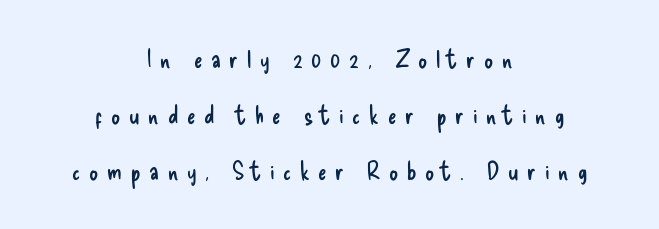
The glyphs are unaccompanied by any horizontal stroke below them. Tracking value appears strongly positive — letters spread wide. The rendering uses a large line-height, opening up the rows. These lines were composed using upright roman letters. Leftover space on each line is divided equally before and after the words.
